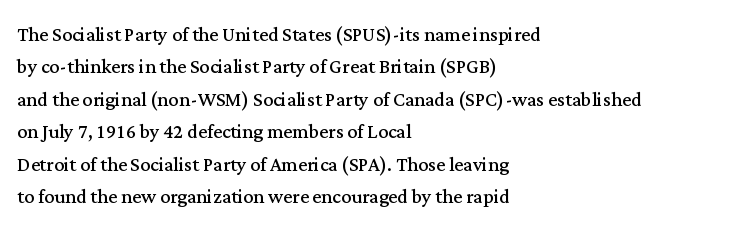
{"italic": "no", "bold": "no", "underline": "no", "align": "left", "line_spacing": "normal", "line_spacing_ratio": 1.3, "letter_spacing": "normal", "letter_spacing_em": 0.0, "glyph_px": 25}
